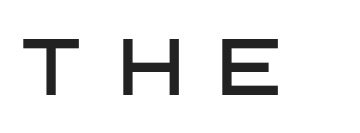
The image shows 79 px sans-serif type, upright; set unusually wide letter spacing (+0.5 em), not underlined; low stroke contrast and a large x-height.
